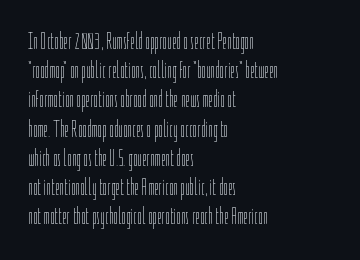
{"italic": "no", "bold": "no", "underline": "no", "align": "left", "line_spacing": "normal", "line_spacing_ratio": 1.27, "letter_spacing": "normal", "letter_spacing_em": 0.0, "glyph_px": 23}
